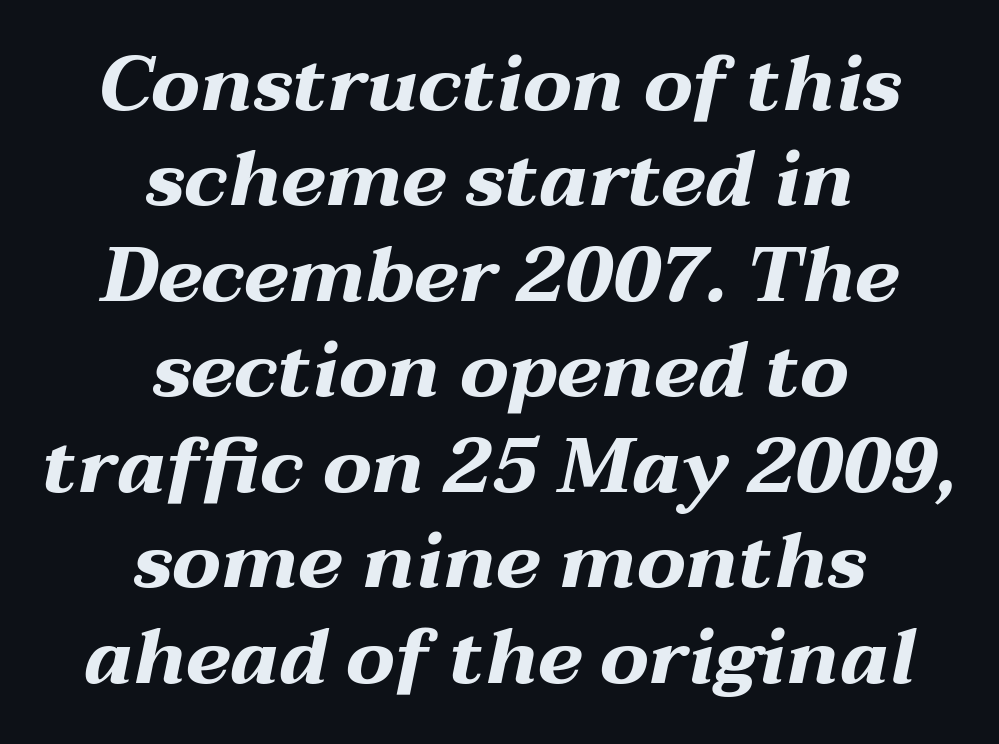
The image shows 77 px bold, wide type, italic (leaning right); set centered, line spacing 1.24x, normal letter spacing, not underlined; medium stroke contrast and a medium x-height.
